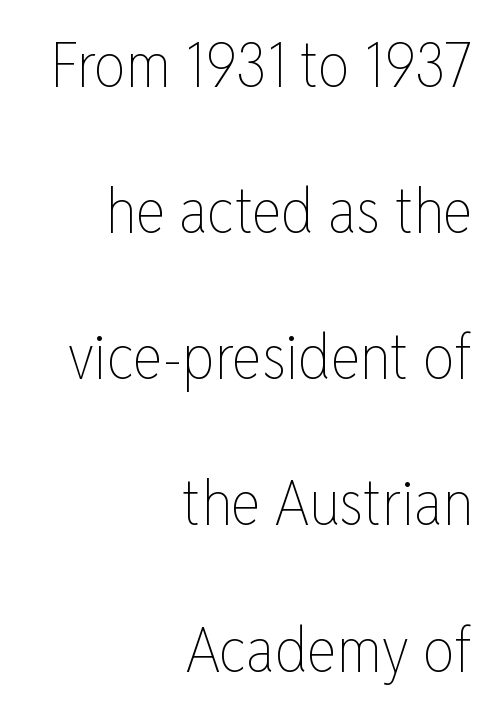
The image shows 63 px thin, condensed type, upright; set right-aligned, loose line spacing (2.32x), normal letter spacing, not underlined; low stroke contrast and a medium x-height.
